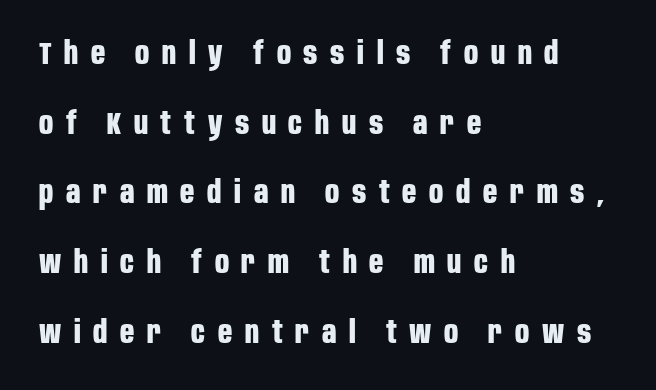
{"serif": "no", "italic": "no", "bold": "yes", "weight": "bold", "width": "condensed", "stroke_contrast": "low", "x_height": "large", "monospaced": "no", "underline": "no", "align": "left", "line_spacing": "loose", "line_spacing_ratio": 2.25, "letter_spacing": "wide", "letter_spacing_em": 0.41, "glyph_px": 31}
